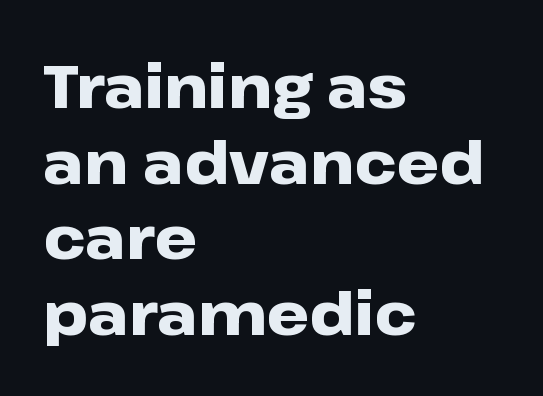
The image shows 60 px heavy, wide sans-serif type, upright; set left-aligned, normal line spacing (1.26x), normal letter spacing, not underlined; low stroke contrast and a medium x-height.
